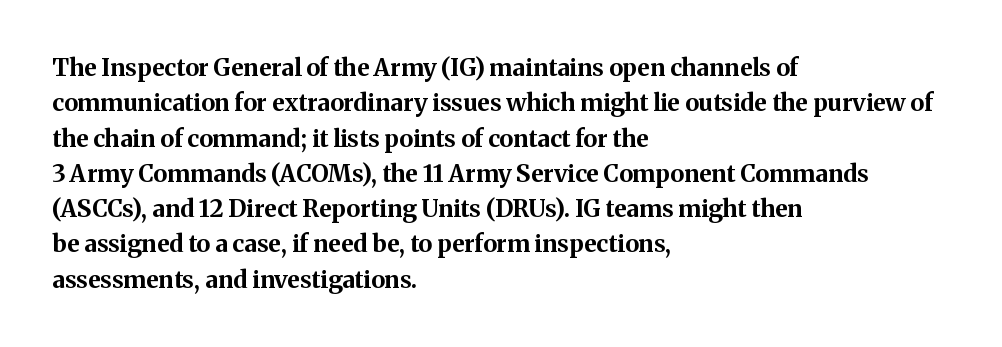
The image shows 24 px bold type, upright; set left-aligned, normal line spacing (1.47x), normal letter spacing, not underlined.
